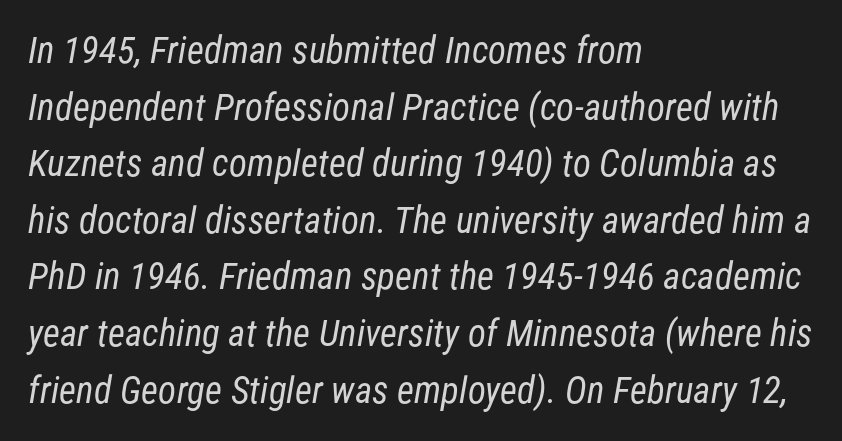
Q: Is the text bold? A: No.
Q: Is the typeface a serif or a sans-serif typeface? A: Sans-serif.
Q: Is the text underlined? A: No.
Q: How is the paragraph aligned? A: Left-aligned.
Q: Is the spacing between letters normal or unusually wide? A: Normal.
Q: Is the spacing between lines tight, normal or loose? A: Normal.
Q: Width (condensed, normal, or wide)? A: Condensed.
Q: Stroke contrast? A: Low.
Q: x-height? A: Medium.
Q: Monospaced? A: No.
